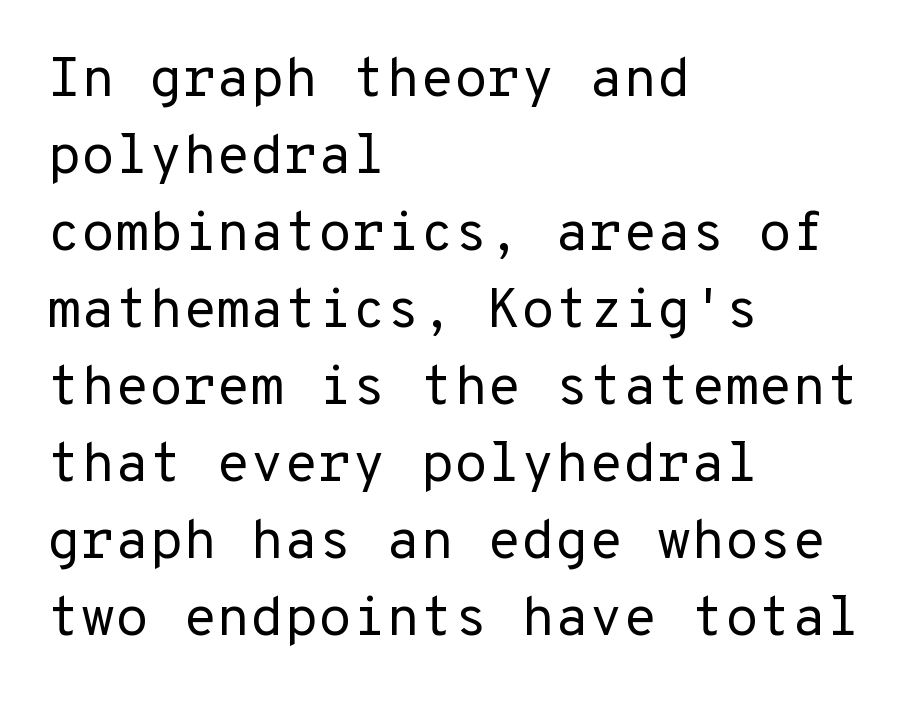
The image shows 55 px regular-weight sans-serif type, upright; set left-aligned, normal line spacing (1.4x), normal letter spacing, not underlined; low stroke contrast and a medium x-height.
